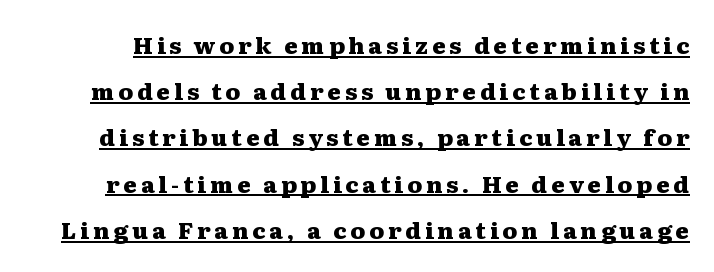
The image shows 23 px bold type, upright; set loose line spacing (2.01x), underlined.
